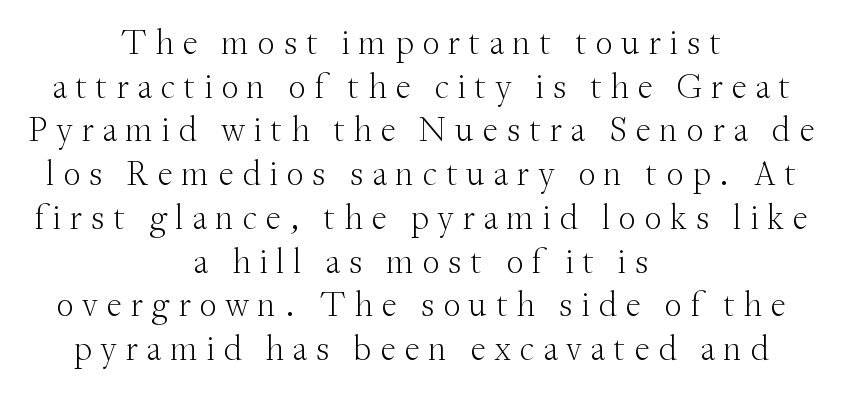
A typesetter would call this proportional, since set widths differ per character. The space beneath each line is pristine and unruled. Caption: expanded tracking, letters set apart. Casual observation: everything's sitting right in the middle. Does the lettering tilt? It doesn't — this is upright. This sample uses a serif face.
